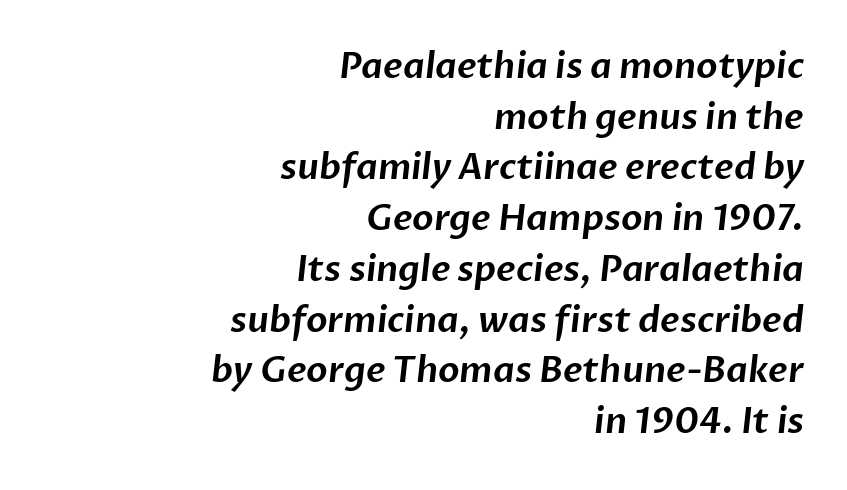
{"serif": "no", "width": "normal", "stroke_contrast": "low", "x_height": "medium", "monospaced": "no", "underline": "no", "align": "right", "line_spacing": "normal", "line_spacing_ratio": 1.45, "letter_spacing": "normal", "letter_spacing_em": 0.0, "glyph_px": 35}
